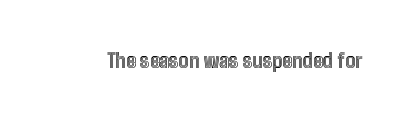
Q: Is the text italic (slanted)? A: No, it is upright.
Q: Is the text underlined? A: No.
Q: Is the spacing between letters normal or unusually wide? A: Normal.
